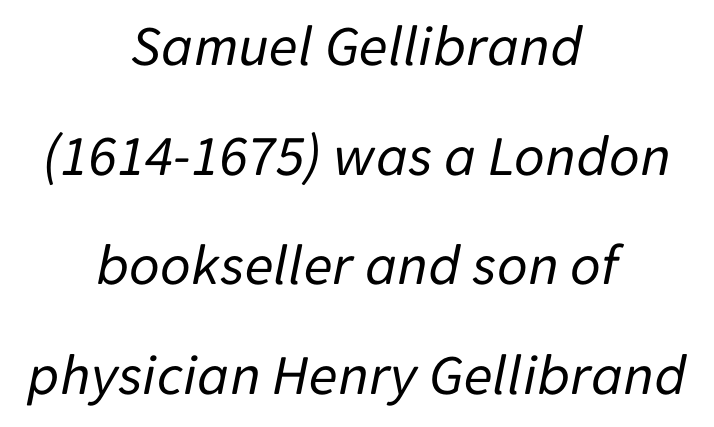
{"italic": "yes", "lean": "right", "slant_degrees": 11, "bold": "no", "weight": "regular", "width": "normal", "stroke_contrast": "low", "x_height": "medium", "monospaced": "no", "underline": "no", "align": "center", "line_spacing_ratio": 1.86, "letter_spacing": "normal", "letter_spacing_em": 0.0, "glyph_px": 59}
